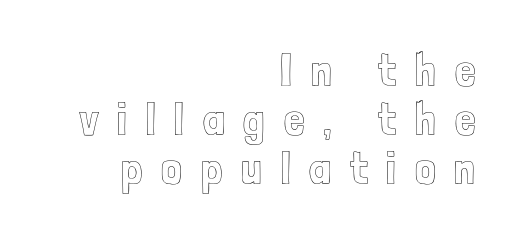
Q: Is the text italic (slanted)? A: No, it is upright.
Q: Is the text underlined? A: No.
Q: How is the paragraph aligned? A: Right-aligned.
Q: Is the spacing between letters normal or unusually wide? A: Unusually wide.
Q: Is the spacing between lines tight, normal or loose? A: Tight.
Q: Width (condensed, normal, or wide)? A: Condensed.
Q: x-height? A: Medium.
Q: Monospaced? A: No.
